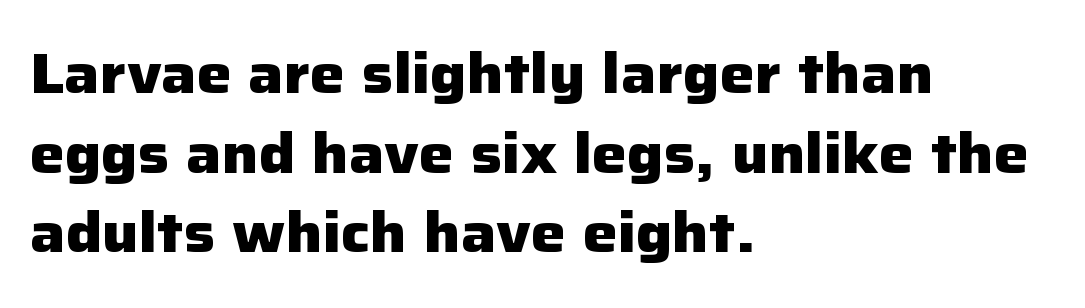
Q: Is the text bold? A: Yes.
Q: Is the text italic (slanted)? A: No, it is upright.
Q: Is the typeface a serif or a sans-serif typeface? A: Sans-serif.
Q: Is the text underlined? A: No.
Q: How is the paragraph aligned? A: Left-aligned.
Q: Is the spacing between letters normal or unusually wide? A: Normal.
Q: Is the spacing between lines tight, normal or loose? A: Normal.
Q: Width (condensed, normal, or wide)? A: Normal.
Q: Stroke contrast? A: Low.
Q: x-height? A: Medium.
Q: Monospaced? A: No.
